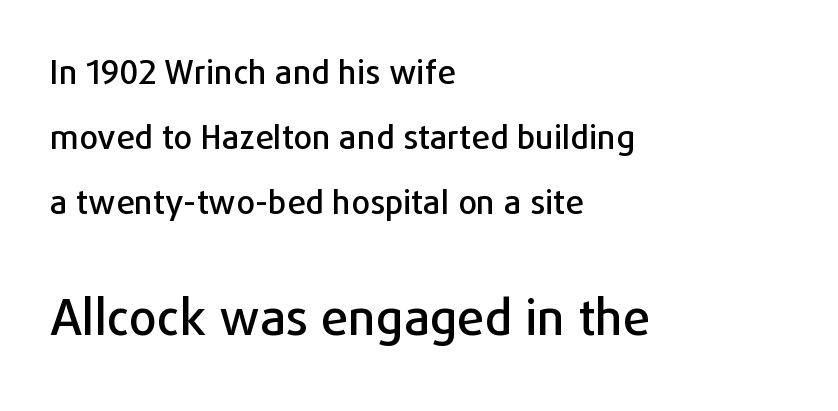
The designer went with a sans here, leaving each stem footless. Beneath every word, the page is bare. No extra tracking has been applied to these lines. Note the varied advance widths — an 'i' is clearly narrower than an 'm'.
